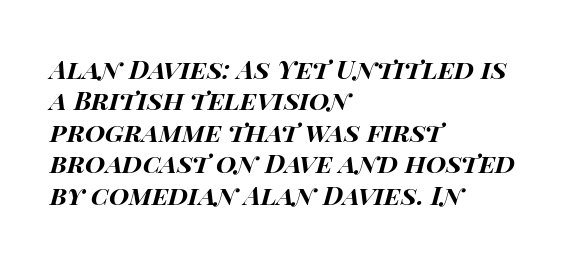
A classic flush-left, rag-right setting is used for this passage. Honestly, the letter spacing is just normal — you wouldn't notice it. Summary of weight: heavy, a full bold. Only glyphs here, with clear space below each row. Quick note: italic.
